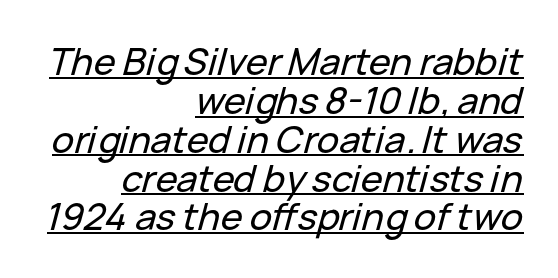
The image shows 37 px text type, italic (leaning right); set right-aligned, tight line spacing (1.05x), normal letter spacing, underlined; low stroke contrast and a medium x-height.
